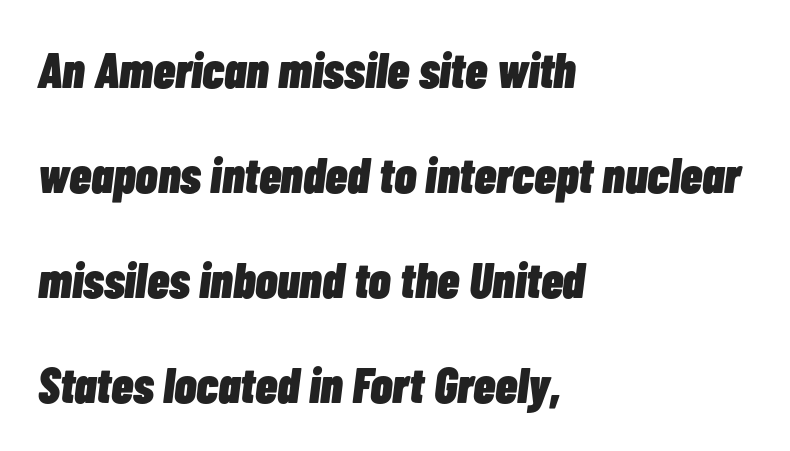
Slant detected: the letters are inclined. Caption: standard tracking, unaltered. Each letter keeps its own natural width here, so spacing adapts to shape. You'd pick this weight for a headline — it's a proper bold. One glance says open: line gaps are wider than usual. Which margin do the lines hug? The left one — the right edge is uneven.
